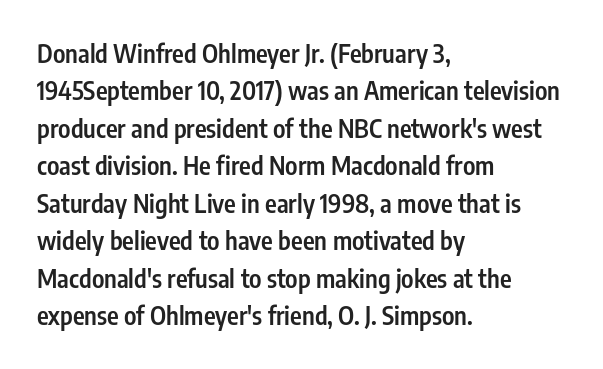
Standard letterfit; no display-style spreading of the glyphs. A bare baseline throughout the passage. Baseline-to-baseline distance is the conventional proportion of letter height. The axis of the letterforms is exactly vertical. The passage shown is semibold, sitting just below true bold. The lines are quadded left.
